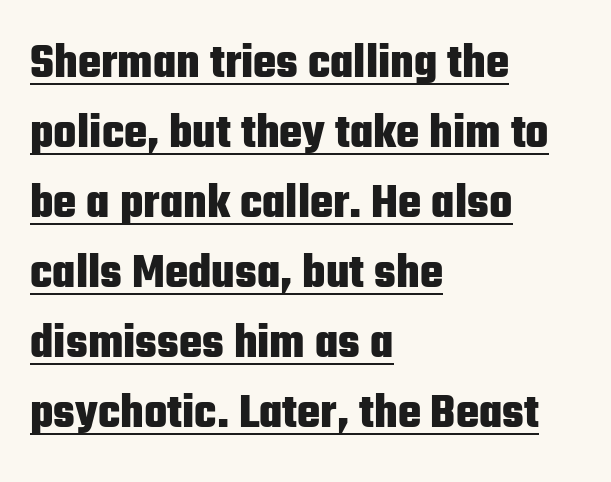
Does the leading feel generous? No, just average. These lines are rendered in a variable-pitch font. Letterform terminals end flat and unadorned throughout the passage. Thick stems and heavy bowls — unmistakably bold. This rendering uses left alignment, leaving the right contour irregular. A typographer would call this underscored text.
